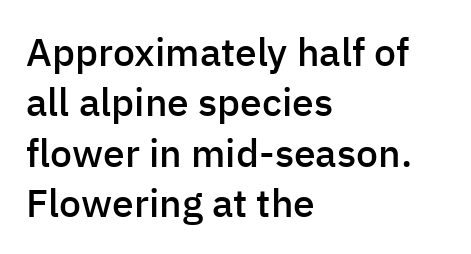
{"serif": "no", "italic": "no", "bold": "semi", "weight": "semibold", "width": "normal", "stroke_contrast": "low", "x_height": "medium", "monospaced": "no", "underline": "no", "align": "left", "line_spacing": "normal", "line_spacing_ratio": 1.29, "letter_spacing": "normal", "letter_spacing_em": 0.0, "glyph_px": 39}
